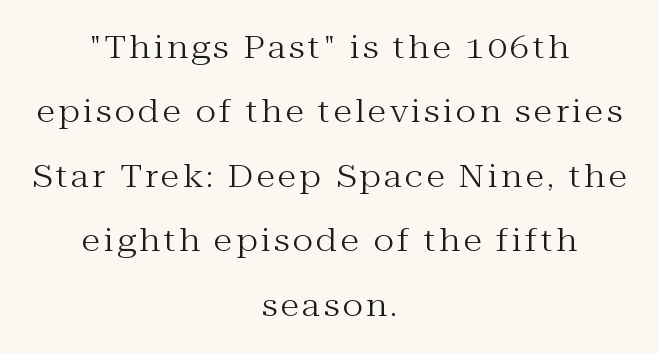
The image shows 31 px regular-weight serif type, upright; set centered, loose line spacing (2.08x), not underlined; medium stroke contrast and a medium x-height.
